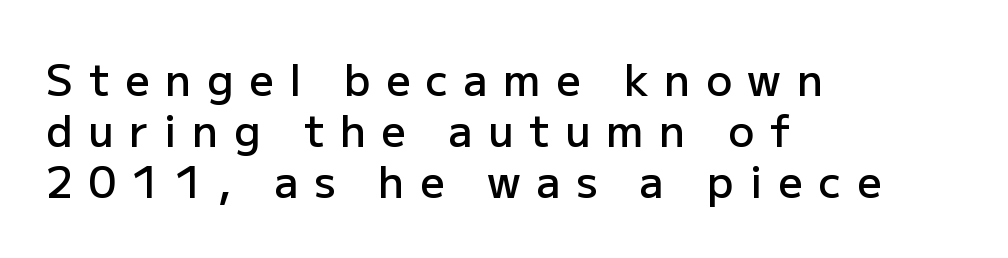
The image shows 43 px semibold sans-serif type, upright; set left-aligned, line spacing 1.19x, unusually wide letter spacing (+0.36 em), not underlined; low stroke contrast and a medium x-height.
